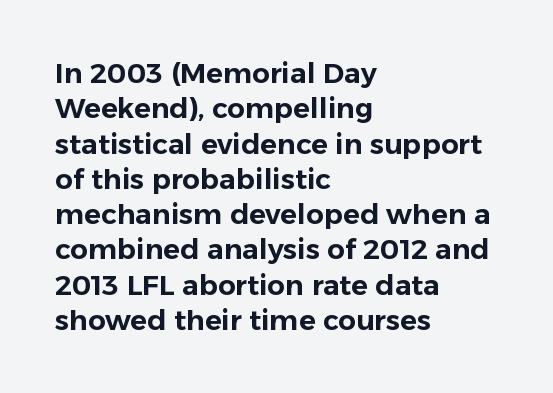
Q: Is the text italic (slanted)? A: No, it is upright.
Q: Is the typeface a serif or a sans-serif typeface? A: Sans-serif.
Q: Is the text underlined? A: No.
Q: How is the paragraph aligned? A: Left-aligned.
Q: Is the spacing between letters normal or unusually wide? A: Normal.
Q: Is the spacing between lines tight, normal or loose? A: Normal.
Q: Width (condensed, normal, or wide)? A: Normal.
Q: Stroke contrast? A: Low.
Q: x-height? A: Medium.
Q: Monospaced? A: No.
